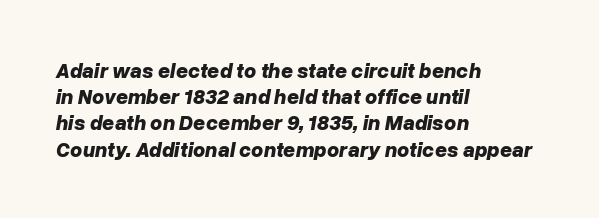
Q: Is the text bold? A: Yes.
Q: Is the text italic (slanted)? A: Yes, it leans right by about 10 degrees.
Q: Is the text underlined? A: No.
Q: How is the paragraph aligned? A: Left-aligned.
Q: Is the spacing between letters normal or unusually wide? A: Normal.
Q: Is the spacing between lines tight, normal or loose? A: Normal.
